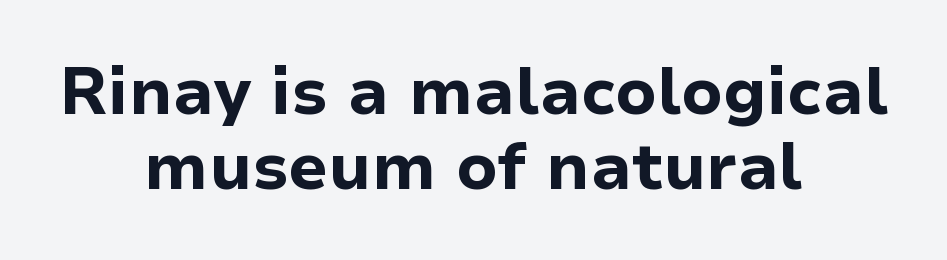
Where is the straight margin? There isn't one; the lines are centered. Posture: vertical. Serifs: no, the terminals of the letterforms are clean. Leading is clearly below the norm, producing a dense column.
